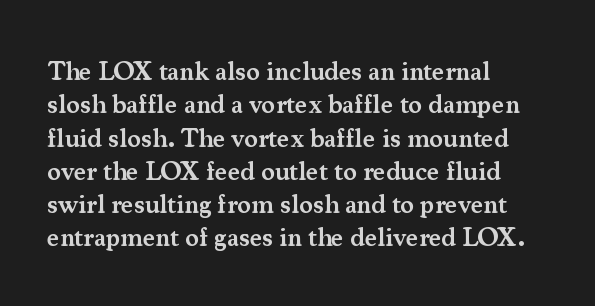
Q: Is the text bold? A: Semi-bold.
Q: Is the text italic (slanted)? A: No, it is upright.
Q: Is the text underlined? A: No.
Q: How is the paragraph aligned? A: Left-aligned.
Q: Is the spacing between letters normal or unusually wide? A: Normal.
Q: Is the spacing between lines tight, normal or loose? A: Normal.
